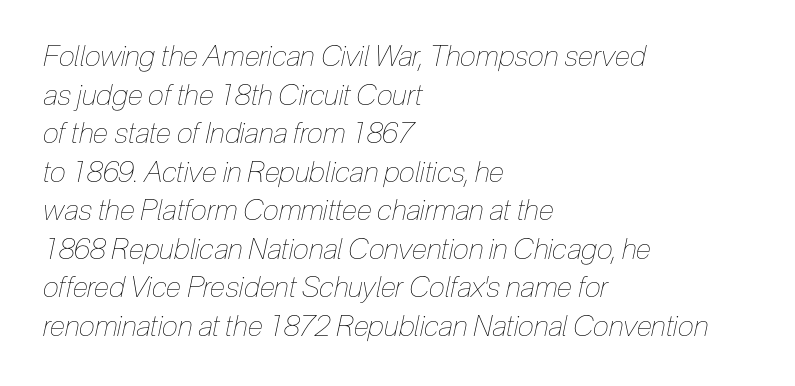
Q: Is the text bold? A: No.
Q: Is the text italic (slanted)? A: Yes, it leans right by about 12 degrees.
Q: Is the text underlined? A: No.
Q: How is the paragraph aligned? A: Left-aligned.
Q: Is the spacing between letters normal or unusually wide? A: Normal.
Q: Is the spacing between lines tight, normal or loose? A: Normal.
Q: Width (condensed, normal, or wide)? A: Condensed.
Q: Stroke contrast? A: Low.
Q: x-height? A: Medium.
Q: Monospaced? A: No.
